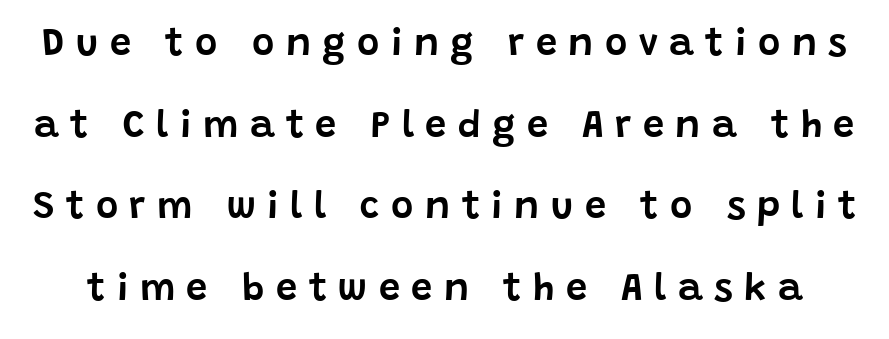
The image shows 38 px sans-serif type, upright; set loose line spacing (2.15x), unusually wide letter spacing (+0.3 em), not underlined; low stroke contrast and a large x-height.
